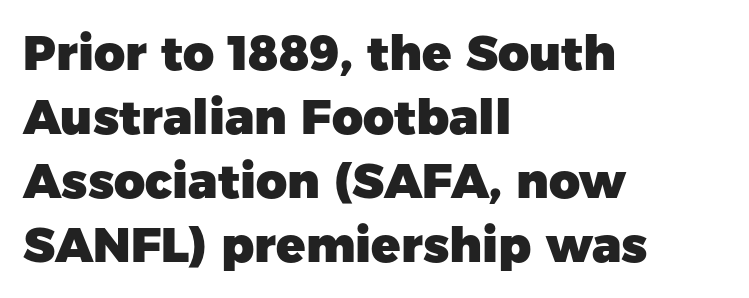
{"serif": "no", "italic": "no", "bold": "yes", "weight": "heavy", "width": "normal", "stroke_contrast": "low", "x_height": "medium", "monospaced": "no", "underline": "no", "align": "left", "line_spacing": "normal", "line_spacing_ratio": 1.33, "letter_spacing": "normal", "letter_spacing_em": 0.0, "glyph_px": 48}
